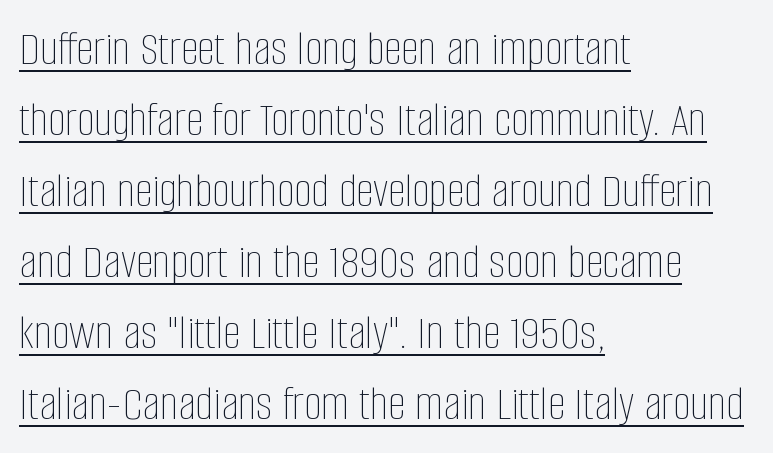
The image shows 50 px thin, condensed type, upright; set left-aligned, normal line spacing (1.42x), normal letter spacing, underlined; low stroke contrast and a large x-height.
